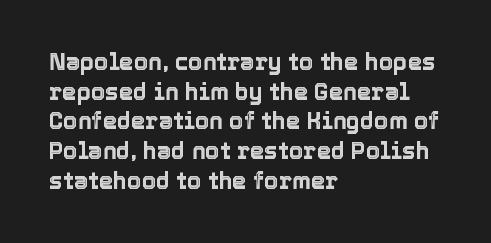
Q: Is the text italic (slanted)? A: No, it is upright.
Q: Is the text underlined? A: No.
Q: How is the paragraph aligned? A: Left-aligned.
Q: Is the spacing between letters normal or unusually wide? A: Normal.
Q: Is the spacing between lines tight, normal or loose? A: Normal.
